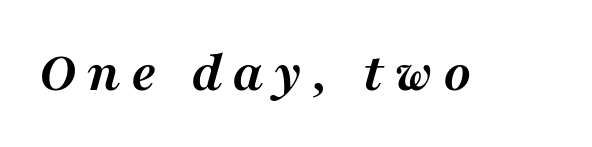
Little horizontal feet cap the strokes, marking this as serif type. The glyphs have the mass of a bold cut. This is oblique type, the kind used for emphasis or titles. The letters advance in unequal steps, a hallmark of proportional type.
